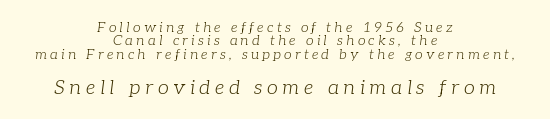
Weight: in the light-to-regular range. Cramped leading. Rule under the text: the space is simply empty. Of the two passages, the one underneath uses the larger point size. Every row of glyphs is offset so its center matches the block's center.
